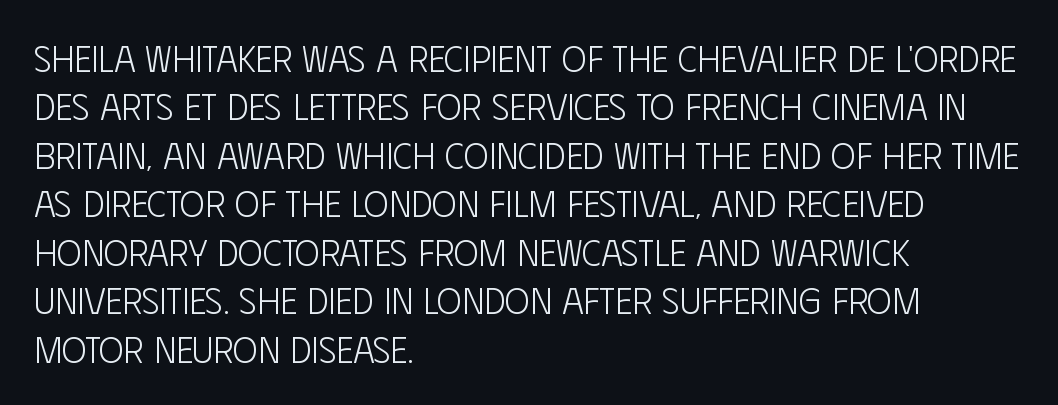
Q: Is the text bold? A: No.
Q: Is the text italic (slanted)? A: No, it is upright.
Q: Is the typeface a serif or a sans-serif typeface? A: Sans-serif.
Q: Is the text underlined? A: No.
Q: How is the paragraph aligned? A: Left-aligned.
Q: Is the spacing between letters normal or unusually wide? A: Normal.
Q: Is the spacing between lines tight, normal or loose? A: Normal.
Q: Width (condensed, normal, or wide)? A: Condensed.
Q: Stroke contrast? A: Low.
Q: x-height? A: Large.
Q: Monospaced? A: No.
